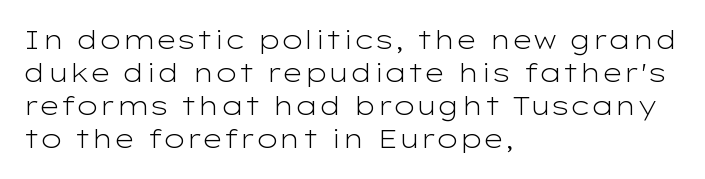
When letters stand straight like this, we call the style roman or upright. These lines sit exactly where default settings would place them. Students, note that the glyphs here touch the page at normal intervals. The passage shown is not bold in any degree. In CSS terms this would be text-align: left. Underlining? Definitely not there.
